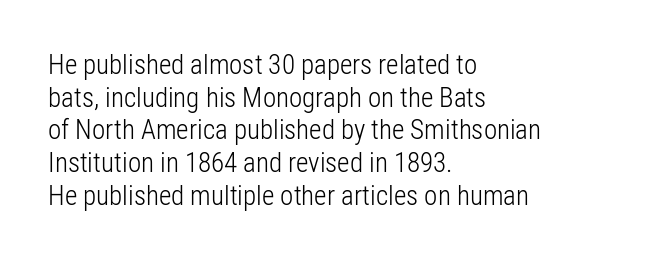
{"italic": "no", "bold": "no", "underline": "no", "align": "left", "line_spacing_ratio": 1.21, "letter_spacing": "normal", "letter_spacing_em": 0.0, "glyph_px": 27}
